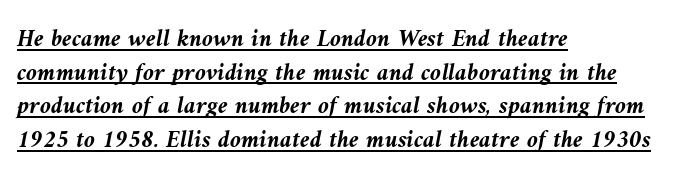
Q: Is the text bold? A: Yes.
Q: Is the text italic (slanted)? A: Yes, it leans left by about 9 degrees.
Q: Is the text underlined? A: Yes.
Q: How is the paragraph aligned? A: Left-aligned.
Q: Is the spacing between letters normal or unusually wide? A: Normal.
Q: Is the spacing between lines tight, normal or loose? A: Normal.
